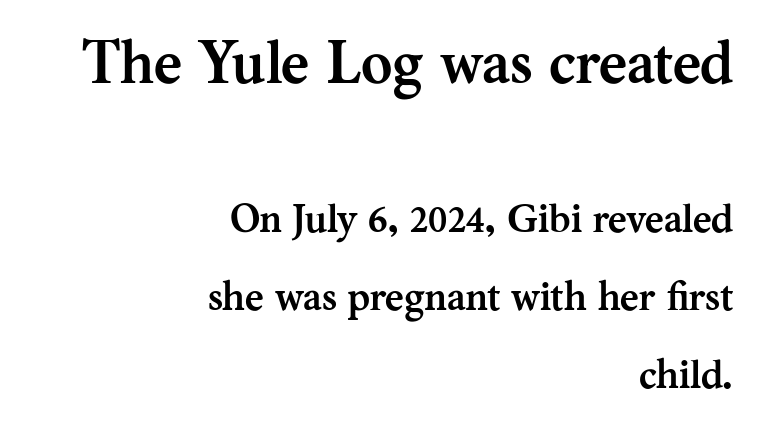
{"serif": "yes", "italic": "no", "bold": "yes", "weight": "semibold", "width": "normal", "stroke_contrast": "medium", "x_height": "medium", "monospaced": "no", "underline": "no", "align": "right", "line_spacing": "loose", "line_spacing_ratio": 1.94, "letter_spacing": "normal", "letter_spacing_em": 0.0, "larger_block": "first", "size_ratio": 1.5, "glyph_px": 60}
